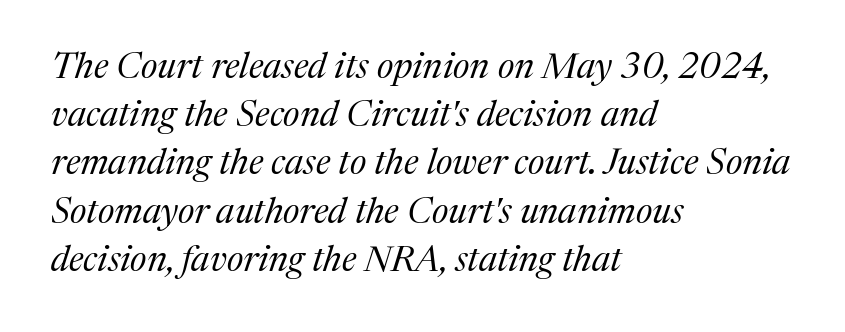
The image shows 36 px regular-weight serif type, italic (leaning right); set left-aligned, normal line spacing (1.34x), normal letter spacing, not underlined; medium stroke contrast and a medium x-height.
